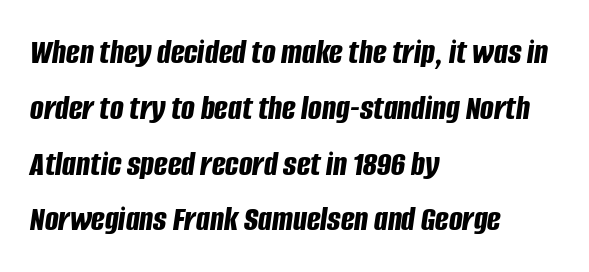
The image shows 36 px bold, condensed type, italic (leaning right); set left-aligned, normal line spacing (1.55x), normal letter spacing, not underlined; low stroke contrast and a large x-height.
